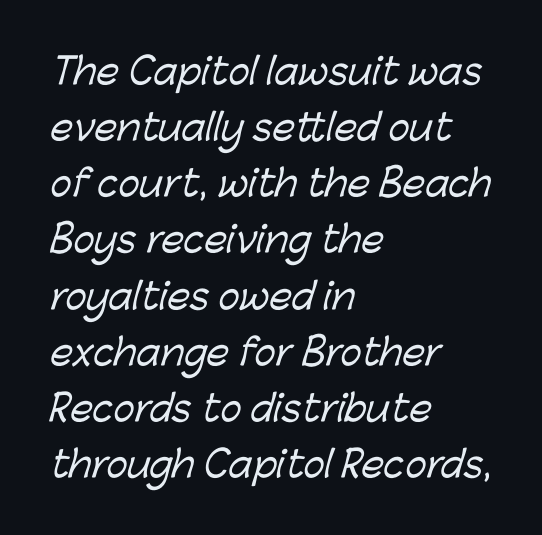
{"serif": "no", "width": "normal", "stroke_contrast": "low", "x_height": "medium", "monospaced": "no", "underline": "no", "align": "left", "line_spacing": "normal", "line_spacing_ratio": 1.56, "letter_spacing": "normal", "letter_spacing_em": 0.0, "glyph_px": 36}
